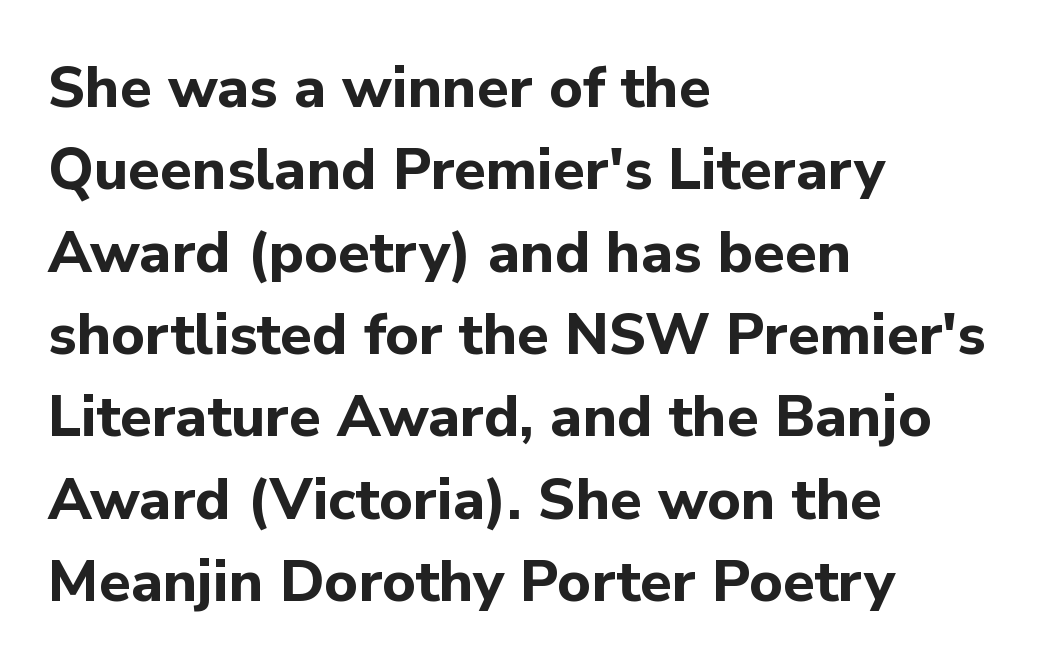
Q: Is the text bold? A: Yes.
Q: Is the text italic (slanted)? A: No, it is upright.
Q: Is the typeface a serif or a sans-serif typeface? A: Sans-serif.
Q: Is the text underlined? A: No.
Q: How is the paragraph aligned? A: Left-aligned.
Q: Is the spacing between letters normal or unusually wide? A: Normal.
Q: Is the spacing between lines tight, normal or loose? A: Normal.
Q: Width (condensed, normal, or wide)? A: Normal.
Q: Stroke contrast? A: Low.
Q: x-height? A: Medium.
Q: Monospaced? A: No.
